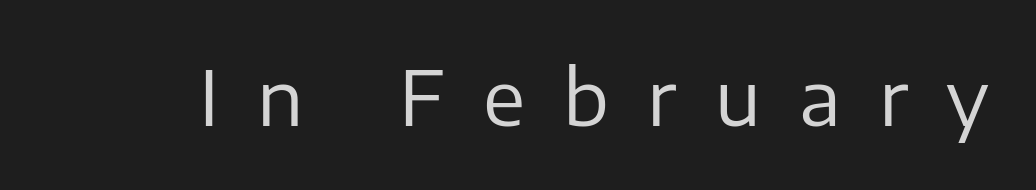
The image shows 76 px regular-weight sans-serif type, upright; set unusually wide letter spacing (+0.5 em), not underlined; low stroke contrast and a medium x-height.
